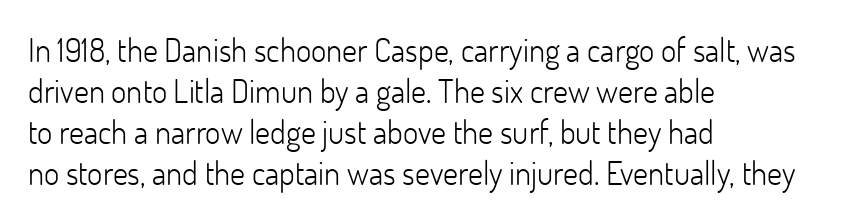
{"serif": "no", "italic": "no", "bold": "no", "weight": "light", "width": "normal", "stroke_contrast": "low", "x_height": "small", "monospaced": "no", "underline": "no", "align": "left", "line_spacing_ratio": 1.24, "letter_spacing": "normal", "letter_spacing_em": 0.0, "glyph_px": 33}
